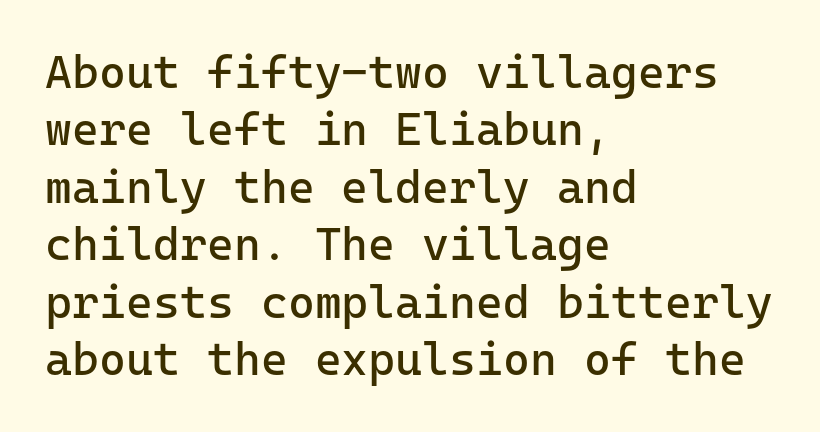
Q: Is the text bold? A: No.
Q: Is the text italic (slanted)? A: No, it is upright.
Q: Is the typeface a serif or a sans-serif typeface? A: Sans-serif.
Q: Is the text underlined? A: No.
Q: How is the paragraph aligned? A: Left-aligned.
Q: Is the spacing between letters normal or unusually wide? A: Normal.
Q: Is the spacing between lines tight, normal or loose? A: Normal.
Q: Width (condensed, normal, or wide)? A: Normal.
Q: Stroke contrast? A: Low.
Q: x-height? A: Medium.
Q: Monospaced? A: Yes.
